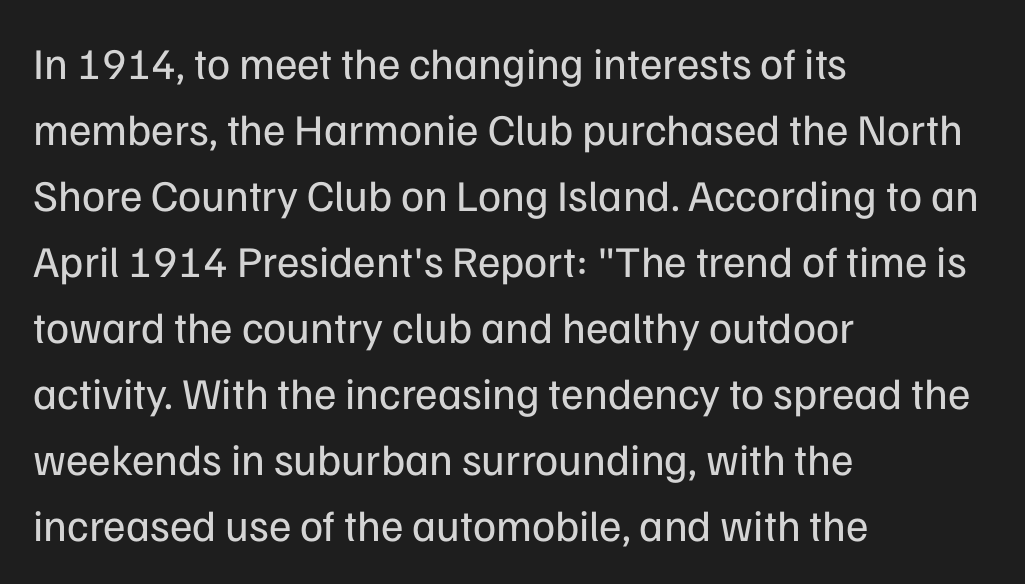
This is sans-serif lettering, the kind often seen on screens and signage. Notice how the stems are strictly vertical — no italics here. The lines in this sample share a left origin and differ only in where they stop. Stroke thickness stays within the range of a standard reading face or lighter.
